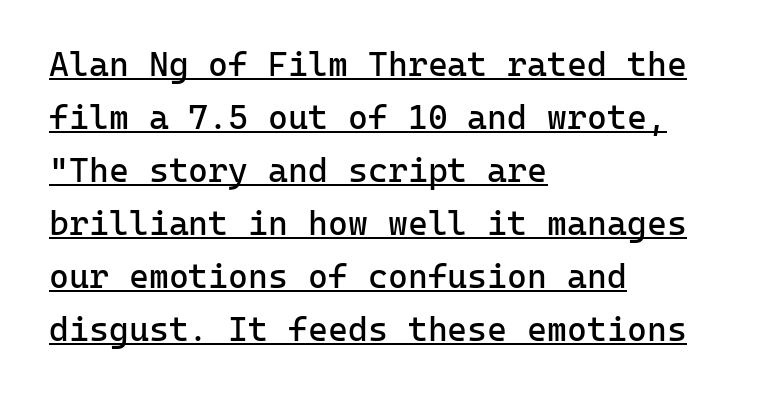
The image shows 34 px regular-weight sans-serif type, upright, monospaced; set left-aligned, normal line spacing (1.56x), normal letter spacing, underlined; low stroke contrast and a medium x-height.
